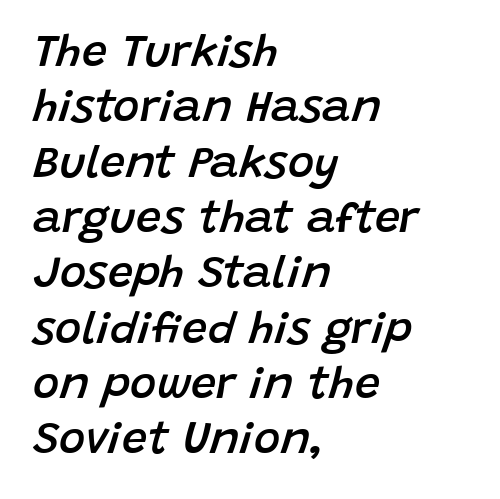
The image shows 45 px semibold type, italic (leaning right); set left-aligned, line spacing 1.23x, normal letter spacing, not underlined; low stroke contrast and a large x-height.
